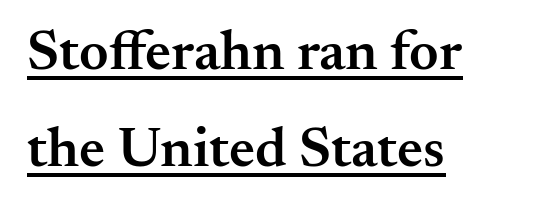
Q: Is the text bold? A: Semi-bold.
Q: Is the text italic (slanted)? A: No, it is upright.
Q: Is the typeface a serif or a sans-serif typeface? A: Serif.
Q: Is the text underlined? A: Yes.
Q: How is the paragraph aligned? A: Left-aligned.
Q: Is the spacing between letters normal or unusually wide? A: Normal.
Q: Width (condensed, normal, or wide)? A: Normal.
Q: Stroke contrast? A: Medium.
Q: x-height? A: Small.
Q: Monospaced? A: No.
